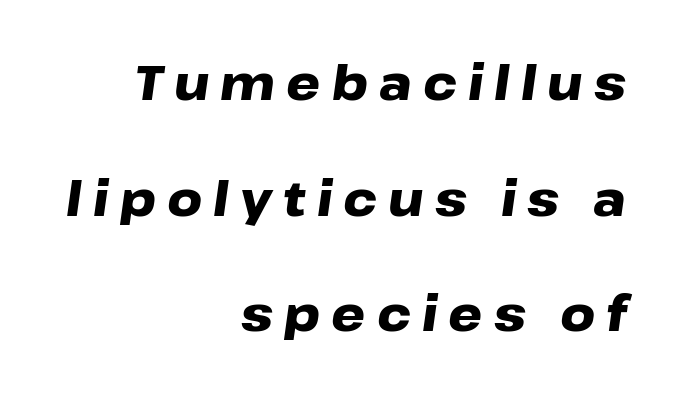
The image shows 48 px heavy, wide type, italic (leaning right); set right-aligned, loose line spacing (2.41x), unusually wide letter spacing (+0.23 em), not underlined; low stroke contrast and a medium x-height.
